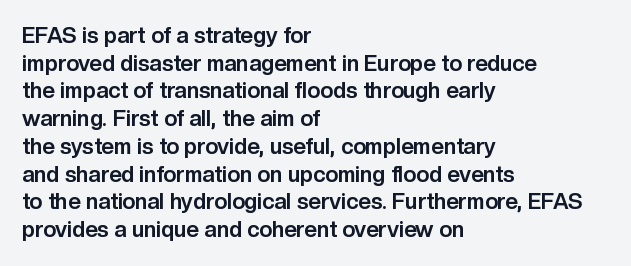
{"italic": "no", "bold": "yes", "underline": "no", "align": "left", "line_spacing": "normal", "line_spacing_ratio": 1.26, "letter_spacing": "normal", "letter_spacing_em": 0.0, "glyph_px": 22}
